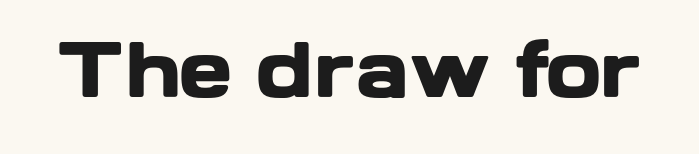
The image shows 73 px heavy, wide sans-serif type, upright; set normal letter spacing, not underlined; low stroke contrast and a medium x-height.
